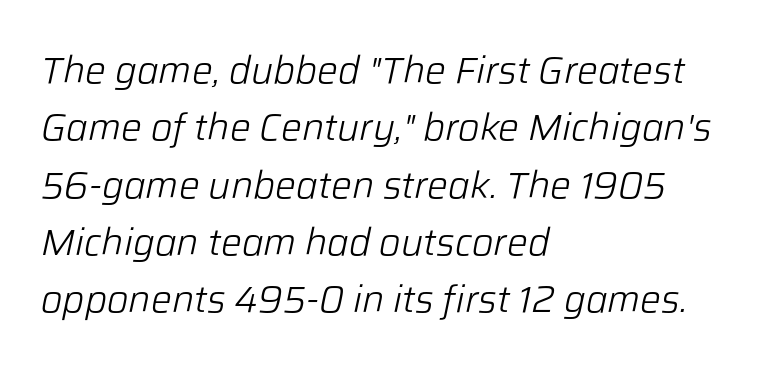
{"italic": "yes", "lean": "right", "slant_degrees": 12, "bold": "no", "weight": "light", "width": "normal", "stroke_contrast": "low", "x_height": "medium", "monospaced": "no", "underline": "no", "align": "left", "line_spacing": "normal", "line_spacing_ratio": 1.55, "letter_spacing": "normal", "letter_spacing_em": 0.0, "glyph_px": 37}
